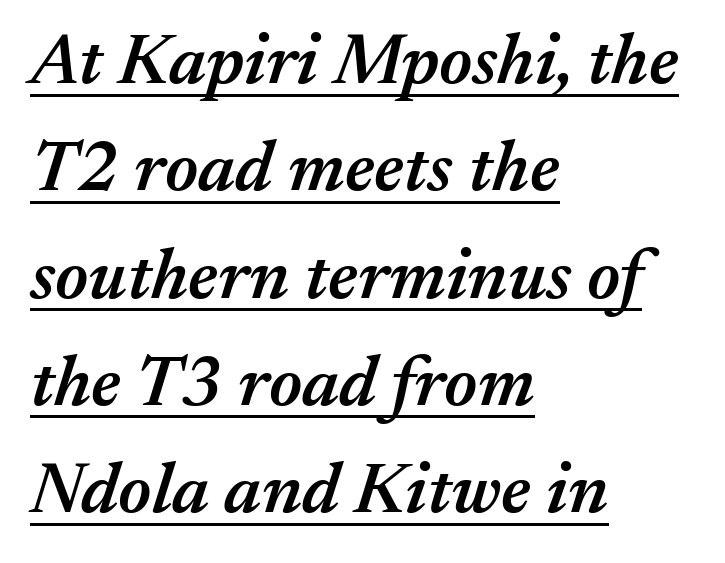
Do the characters align in a grid? No, the font is proportional. Here the glyphs are tracked normally, forming tight word shapes. In designer terms, the underline attribute is active on this setting. The rag falls on the right side of this text block.
